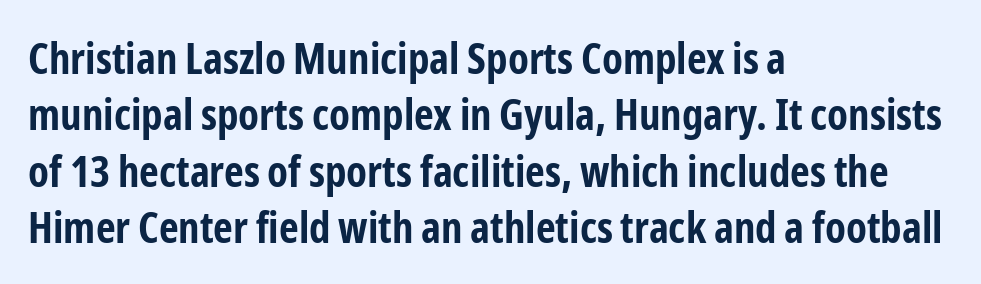
The image shows 43 px bold, condensed sans-serif type, upright; set left-aligned, normal line spacing (1.31x), normal letter spacing, not underlined; low stroke contrast and a medium x-height.
